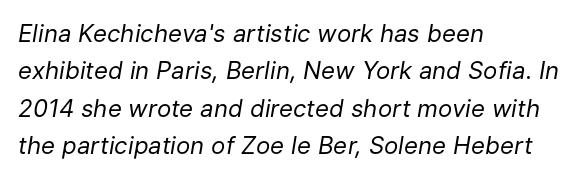
Q: Is the text bold? A: No.
Q: Is the text italic (slanted)? A: Yes, it leans right by about 9 degrees.
Q: Is the text underlined? A: No.
Q: How is the paragraph aligned? A: Left-aligned.
Q: Is the spacing between letters normal or unusually wide? A: Normal.
Q: Is the spacing between lines tight, normal or loose? A: Normal.
